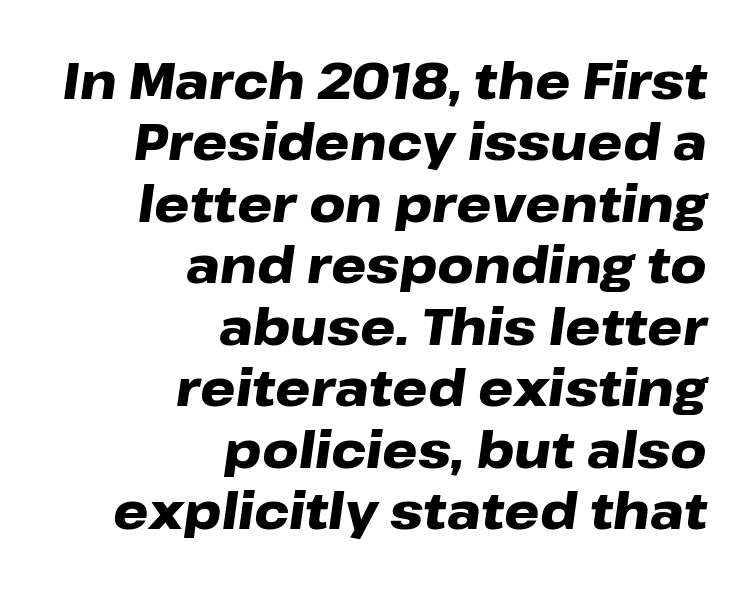
Q: Is the text bold? A: Yes.
Q: Is the text italic (slanted)? A: Yes, it leans right by about 8 degrees.
Q: Is the text underlined? A: No.
Q: How is the paragraph aligned? A: Right-aligned.
Q: Is the spacing between letters normal or unusually wide? A: Normal.
Q: Width (condensed, normal, or wide)? A: Wide.
Q: Stroke contrast? A: Low.
Q: x-height? A: Medium.
Q: Monospaced? A: No.
